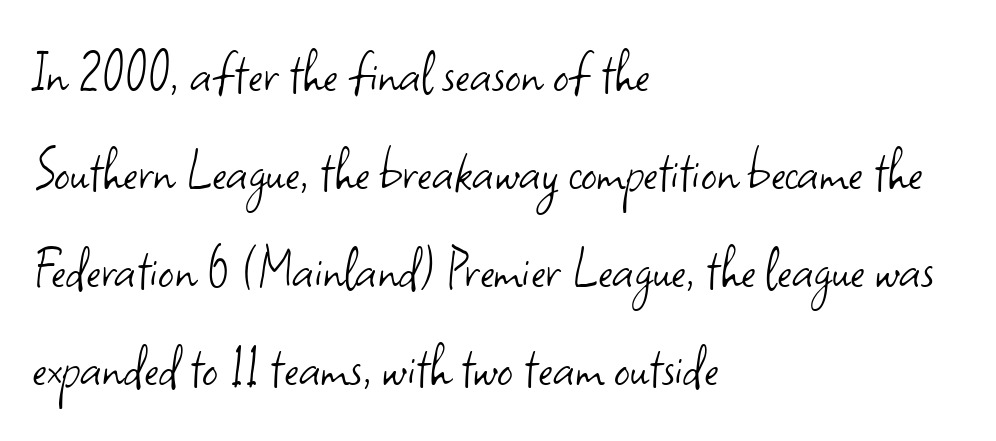
{"serif": "no", "bold": "no", "weight": "light", "width": "normal", "stroke_contrast": "low", "x_height": "small", "monospaced": "no", "underline": "no", "align": "left", "line_spacing": "normal", "line_spacing_ratio": 1.58, "letter_spacing": "normal", "letter_spacing_em": 0.0, "glyph_px": 62}
